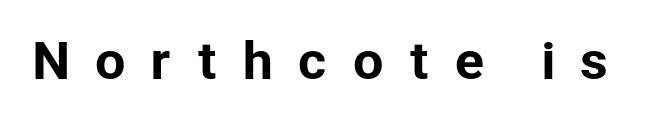
Someone cranked the tracking dial way up on this one. Serif or sans? Sans — the stroke terminals are bare. Characters remain perfectly vertical along every line. Plain, unruled lines of type. Think of a printed novel: that variable character pitch is what you see here.
